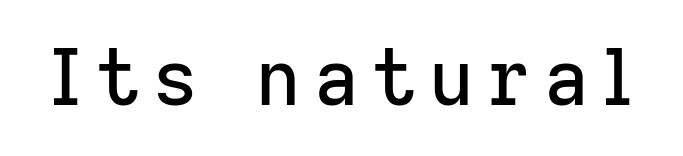
Notice how the stems are strictly vertical — no italics here. The face used here is proportionally spaced, like ordinary book or web type. Note: no serifs on the glyphs. Glance below the letters and you will spot only blank space.
